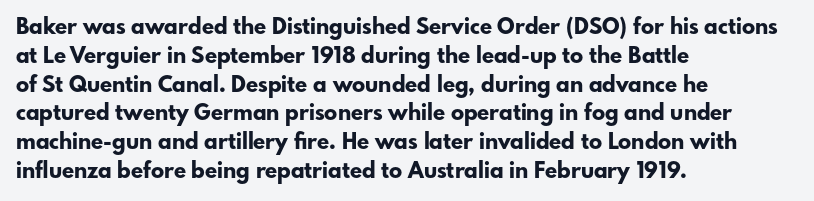
The rows are spaced the way most documents space them. Its strokes are broad and dark, the hallmark of bold type. Posture: upright roman. A bare baseline throughout the passage.
